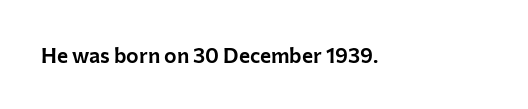
Every character sits straight up, as roman type does. The string is rendered with underlining switched off. Students, note that the glyphs here touch the page at normal intervals.
